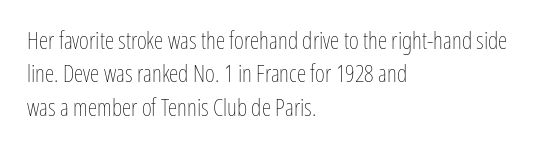
{"italic": "no", "bold": "no", "underline": "no", "align": "left", "line_spacing": "normal", "line_spacing_ratio": 1.39, "letter_spacing": "normal", "letter_spacing_em": 0.0, "glyph_px": 24}
